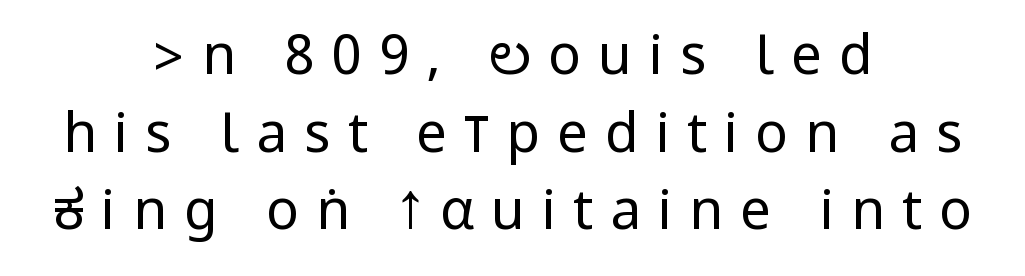
Q: Is the text bold? A: No.
Q: Is the text italic (slanted)? A: No, it is upright.
Q: Is the typeface a serif or a sans-serif typeface? A: Sans-serif.
Q: Is the text underlined? A: No.
Q: How is the paragraph aligned? A: Centered.
Q: Is the spacing between letters normal or unusually wide? A: Unusually wide.
Q: Is the spacing between lines tight, normal or loose? A: Normal.
Q: Width (condensed, normal, or wide)? A: Condensed.
Q: Stroke contrast? A: Low.
